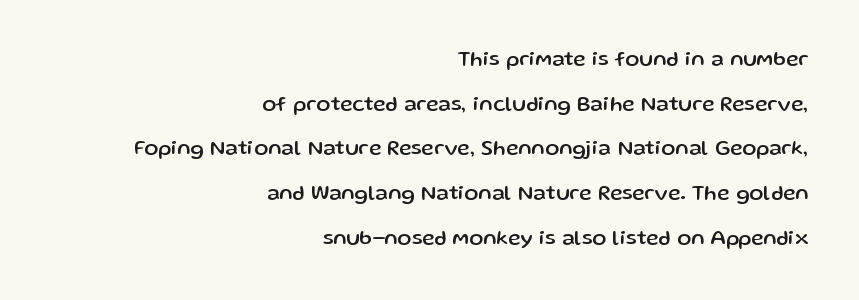
Q: Is the text italic (slanted)? A: No, it is upright.
Q: Is the text underlined? A: No.
Q: How is the paragraph aligned? A: Right-aligned.
Q: Is the spacing between letters normal or unusually wide? A: Normal.
Q: Is the spacing between lines tight, normal or loose? A: Loose.
